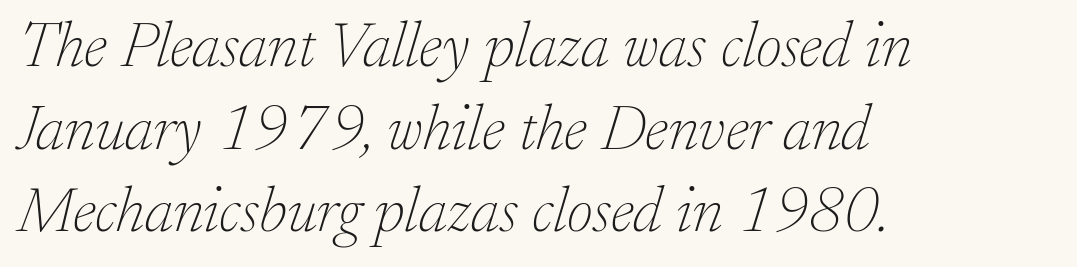
The image shows 64 px thin serif type, italic (leaning right); set left-aligned, normal line spacing (1.29x), normal letter spacing, not underlined; low stroke contrast and a small x-height.
